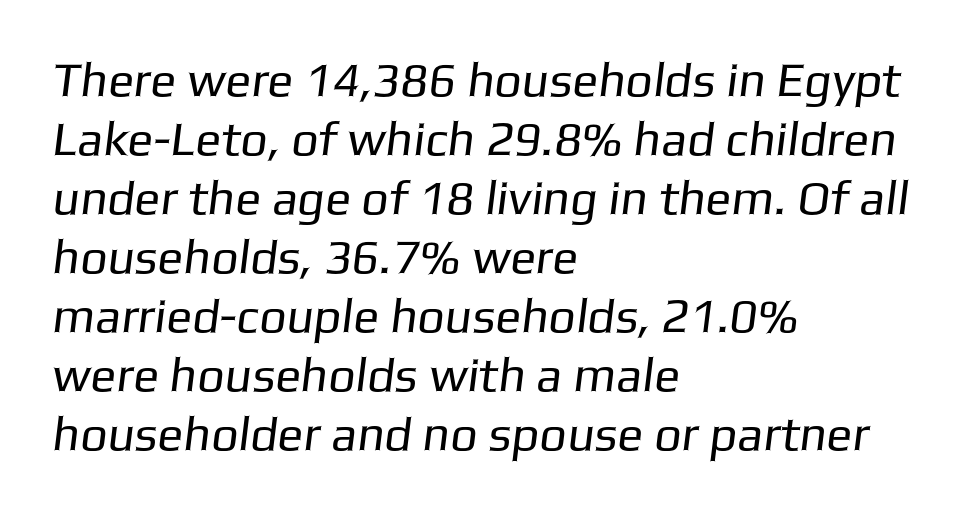
Q: Is the text bold? A: No.
Q: Is the typeface a serif or a sans-serif typeface? A: Sans-serif.
Q: Is the text underlined? A: No.
Q: How is the paragraph aligned? A: Left-aligned.
Q: Is the spacing between letters normal or unusually wide? A: Normal.
Q: Width (condensed, normal, or wide)? A: Normal.
Q: Stroke contrast? A: Low.
Q: x-height? A: Medium.
Q: Monospaced? A: No.
